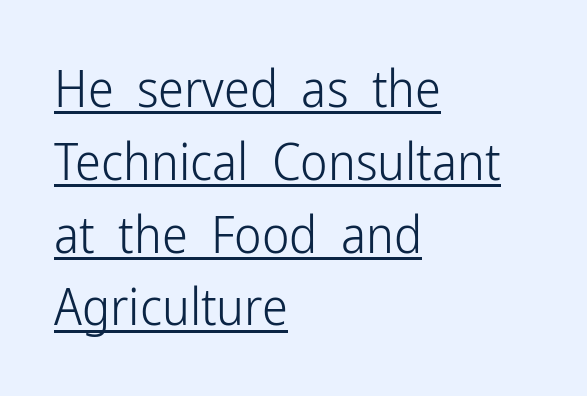
The specimen includes a rule beneath the text block's lines. Is this a fixed-width face? No — the glyphs have proportional, varying widths. The line-height multiplier appears to be the usual default. Serifs: no, the terminals of the letterforms are clean. Stroke mass is kept to a normal reading level or below. How are the letters spaced? Ordinarily, with no added tracking.
